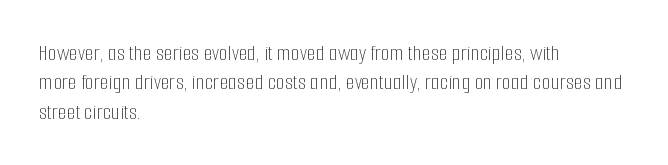
{"italic": "no", "bold": "no", "underline": "no", "align": "left", "line_spacing": "normal", "line_spacing_ratio": 1.28, "letter_spacing": "normal", "letter_spacing_em": 0.0, "glyph_px": 23}
